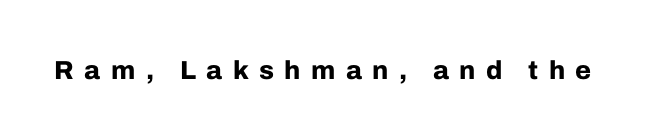
{"italic": "no", "bold": "yes", "underline": "no", "letter_spacing": "wide", "letter_spacing_em": 0.4, "glyph_px": 26}
